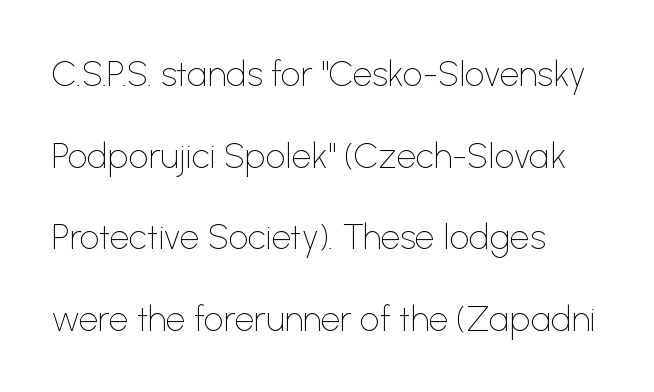
Is this a heavy cut? Hardly; it is regular or lighter. The passage shown is not underscored anywhere. Is this a fixed-width face? No — the glyphs have proportional, varying widths. Ordinary non-slanted type is in use. Check where the strokes stop: nothing finishes them off — pure sans. Reading down the column, the eye jumps a long way to each next line.
